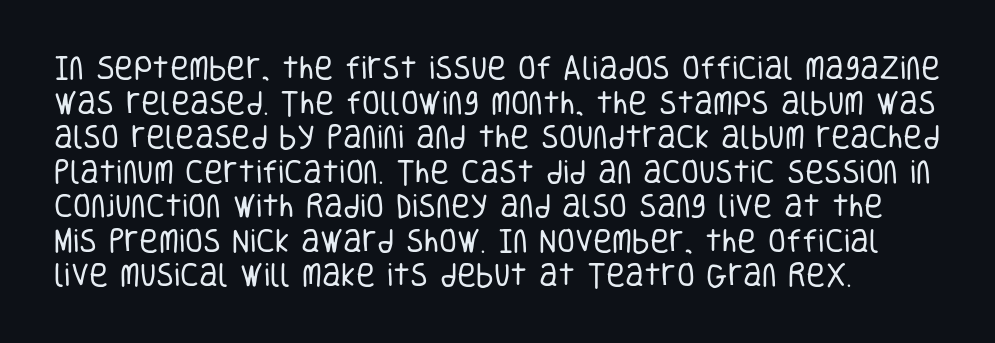
{"italic": "no", "bold": "no", "underline": "no", "align": "left", "line_spacing": "normal", "line_spacing_ratio": 1.33, "letter_spacing": "normal", "letter_spacing_em": 0.0, "glyph_px": 26}
